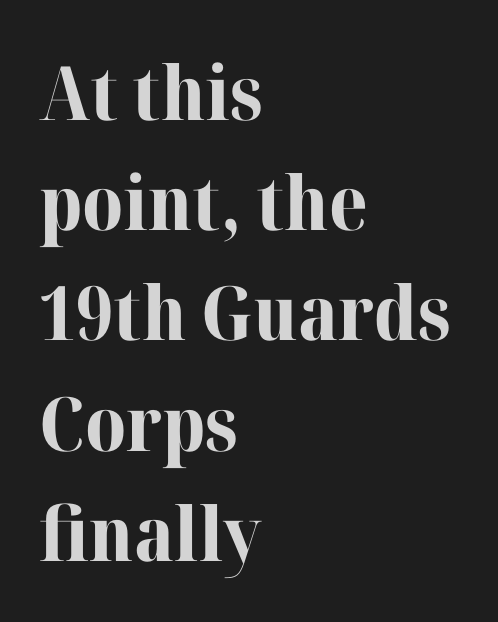
Q: Is the text bold? A: Yes.
Q: Is the text italic (slanted)? A: No, it is upright.
Q: Is the typeface a serif or a sans-serif typeface? A: Serif.
Q: Is the text underlined? A: No.
Q: How is the paragraph aligned? A: Left-aligned.
Q: Is the spacing between letters normal or unusually wide? A: Normal.
Q: Is the spacing between lines tight, normal or loose? A: Normal.
Q: Width (condensed, normal, or wide)? A: Normal.
Q: Stroke contrast? A: High.
Q: x-height? A: Medium.
Q: Monospaced? A: No.
